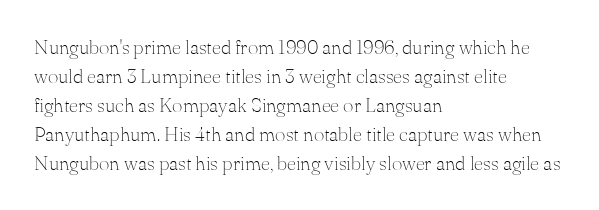
The image shows 20 px text type, upright; set left-aligned, normal line spacing (1.45x), normal letter spacing, not underlined.
